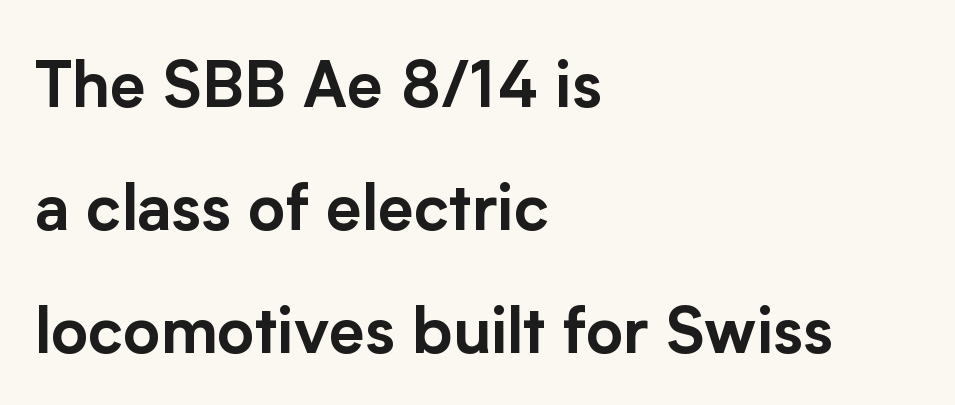
{"serif": "no", "italic": "no", "width": "normal", "stroke_contrast": "low", "x_height": "medium", "monospaced": "no", "underline": "no", "align": "left", "line_spacing": "loose", "line_spacing_ratio": 1.92, "letter_spacing": "normal", "letter_spacing_em": 0.0, "glyph_px": 64}
